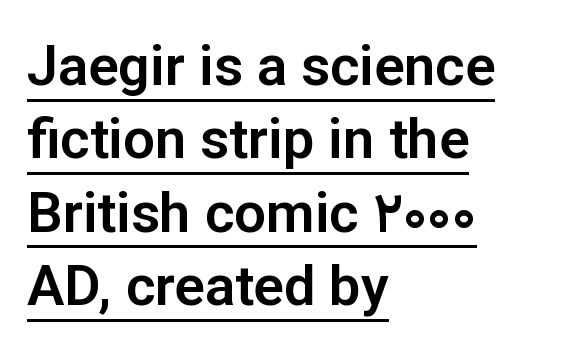
Q: Is the text italic (slanted)? A: No, it is upright.
Q: Is the typeface a serif or a sans-serif typeface? A: Sans-serif.
Q: Is the text underlined? A: Yes.
Q: How is the paragraph aligned? A: Left-aligned.
Q: Is the spacing between letters normal or unusually wide? A: Normal.
Q: Is the spacing between lines tight, normal or loose? A: Normal.
Q: Width (condensed, normal, or wide)? A: Normal.
Q: Stroke contrast? A: Low.
Q: x-height? A: Medium.
Q: Monospaced? A: No.
